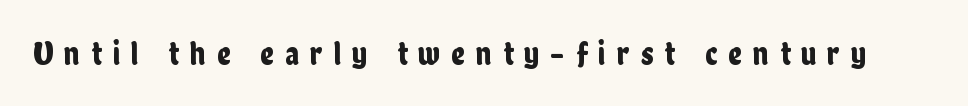
Q: Is the text italic (slanted)? A: No, it is upright.
Q: Is the typeface a serif or a sans-serif typeface? A: Sans-serif.
Q: Is the text underlined? A: No.
Q: Is the spacing between letters normal or unusually wide? A: Unusually wide.
Q: Width (condensed, normal, or wide)? A: Condensed.
Q: Stroke contrast? A: Low.
Q: x-height? A: Medium.
Q: Monospaced? A: No.
